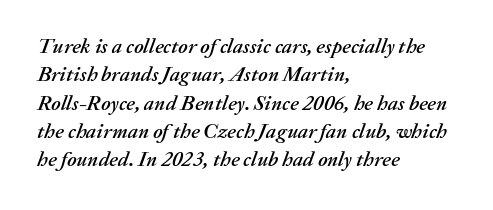
The lettering tilts uniformly, giving the passage an italic look. Leading matches the norm, producing a regular column. Look at the tracking — it's just the regular setting, nothing added. Reading down the block, your eye returns to a fixed left position each line. The space directly below the letters is spotless.
